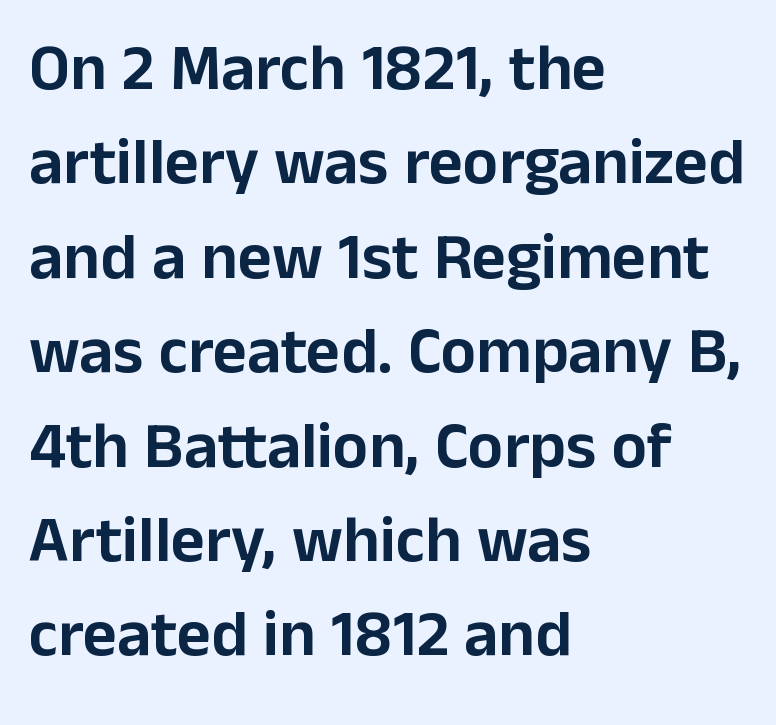
The image shows 66 px sans-serif type, upright; set left-aligned, normal line spacing (1.43x), normal letter spacing, not underlined; low stroke contrast and a medium x-height.
